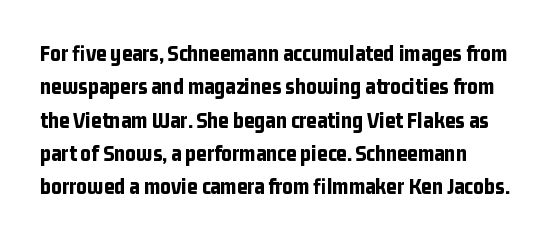
Q: Is the text bold? A: Yes.
Q: Is the text italic (slanted)? A: No, it is upright.
Q: Is the text underlined? A: No.
Q: How is the paragraph aligned? A: Left-aligned.
Q: Is the spacing between letters normal or unusually wide? A: Normal.
Q: Is the spacing between lines tight, normal or loose? A: Normal.
